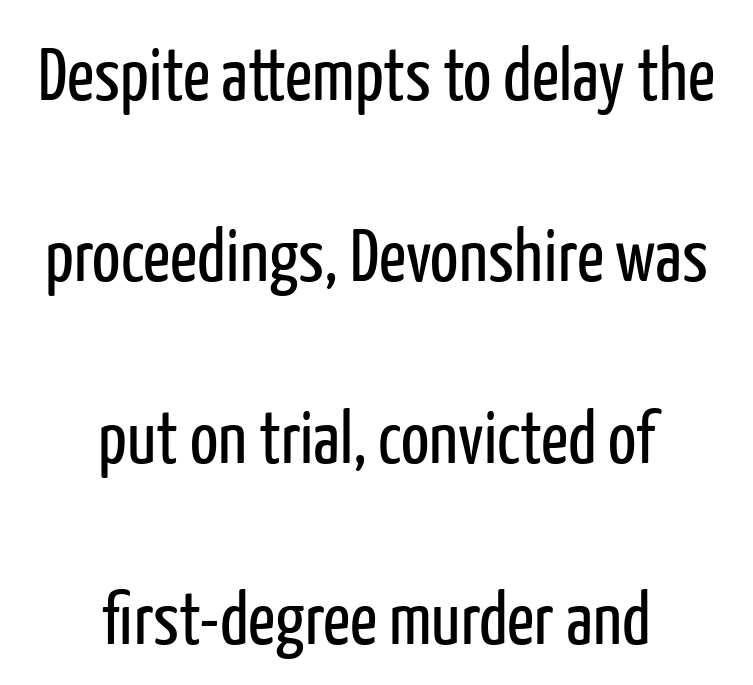
The image shows 75 px regular-weight, condensed sans-serif type, upright; set centered, loose line spacing (2.42x), normal letter spacing, not underlined; low stroke contrast and a medium x-height.
